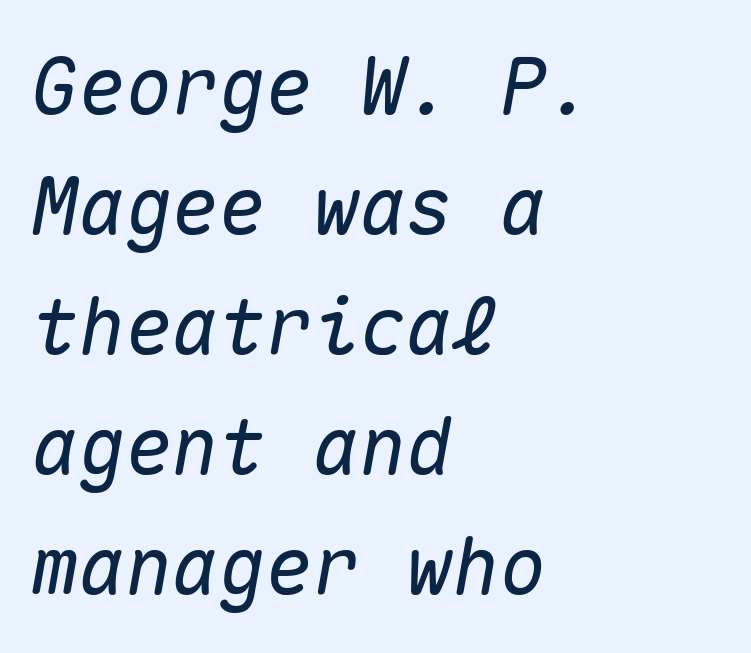
{"italic": "yes", "lean": "right", "slant_degrees": 10, "width": "normal", "stroke_contrast": "medium", "x_height": "medium", "monospaced": "yes", "underline": "no", "align": "left", "line_spacing": "normal", "line_spacing_ratio": 1.54, "letter_spacing": "normal", "letter_spacing_em": 0.0, "glyph_px": 78}
